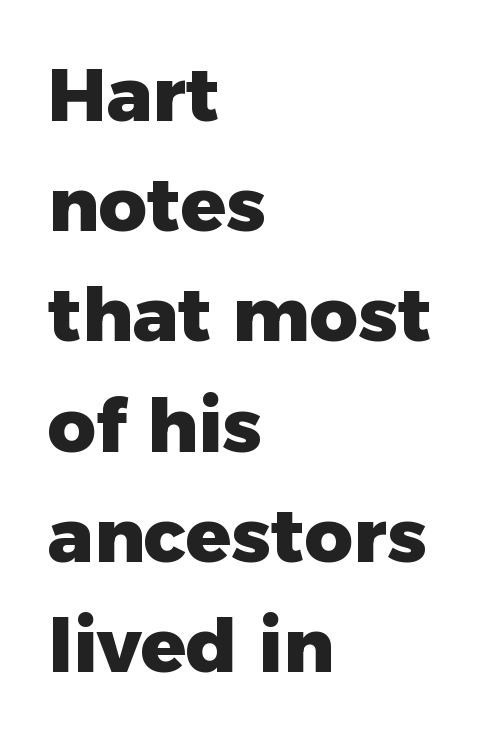
{"serif": "no", "italic": "no", "bold": "yes", "weight": "heavy", "width": "normal", "stroke_contrast": "low", "x_height": "medium", "monospaced": "no", "underline": "no", "align": "left", "line_spacing": "normal", "line_spacing_ratio": 1.47, "letter_spacing": "normal", "letter_spacing_em": 0.0, "glyph_px": 75}
